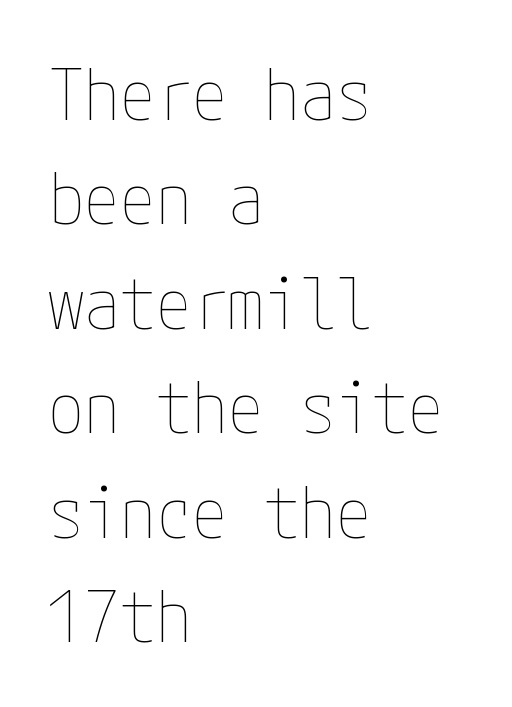
Q: Is the text bold? A: No.
Q: Is the text italic (slanted)? A: No, it is upright.
Q: Is the text underlined? A: No.
Q: How is the paragraph aligned? A: Left-aligned.
Q: Is the spacing between letters normal or unusually wide? A: Normal.
Q: Is the spacing between lines tight, normal or loose? A: Normal.
Q: Width (condensed, normal, or wide)? A: Condensed.
Q: Stroke contrast? A: Low.
Q: x-height? A: Medium.
